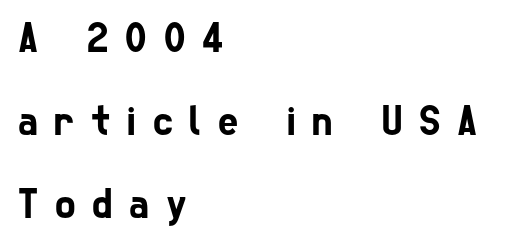
The rendering uses natural spacing where letterforms have individual widths. Interline gaps are noticeably wide in this sample. The text was rendered using a sans face with plain stroke endings. The lines are quadded left. How are the letters spaced? Widely, with obvious added tracking.
